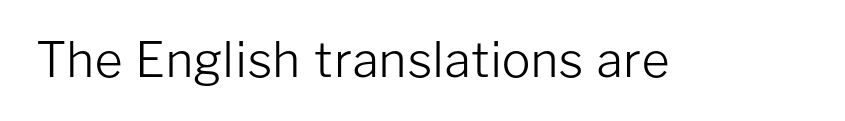
Q: Is the text bold? A: No.
Q: Is the text italic (slanted)? A: No, it is upright.
Q: Is the typeface a serif or a sans-serif typeface? A: Sans-serif.
Q: Is the text underlined? A: No.
Q: Is the spacing between letters normal or unusually wide? A: Normal.
Q: Width (condensed, normal, or wide)? A: Normal.
Q: Stroke contrast? A: Low.
Q: x-height? A: Medium.
Q: Monospaced? A: No.
